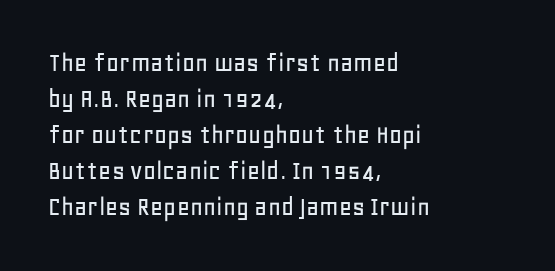
The image shows 28 px sans-serif type, upright; set left-aligned, normal line spacing (1.29x), normal letter spacing, not underlined; low stroke contrast and a large x-height.
